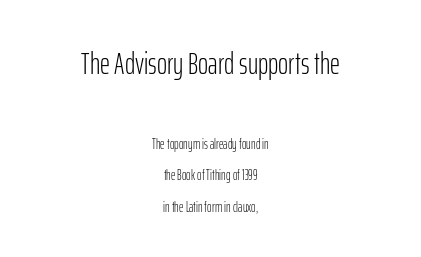
The letters advance in unequal steps, a hallmark of proportional type. No italicization has been applied; the sample stays upright. A student would notice the top passage is typeset larger than what follows. Leftover space on each line is divided equally before and after the words.
